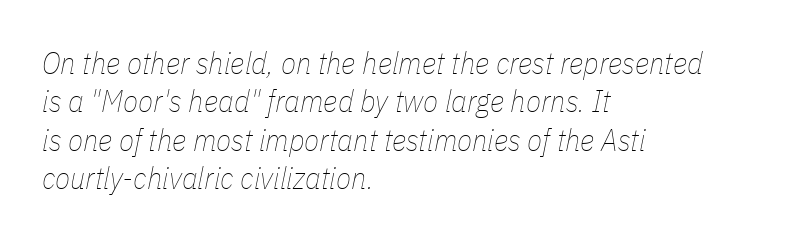
Which margin do the lines hug? The left one — the right edge is uneven. Does the lettering tilt? It does — this is italic. The line texture is even and compact thanks to regular tracking. Words float on clear page, feet unadorned.
